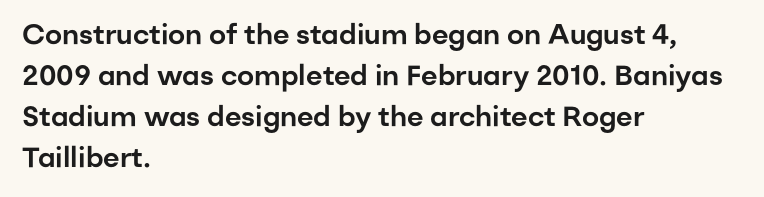
In terms of letterform style, serifs are entirely absent. This sample has the flowing, uneven cadence of proportional lettering. Ascenders rise straight up at ninety degrees. In terms of leading, this rendering sits right in the middle. Lines of text with bare space underneath.
